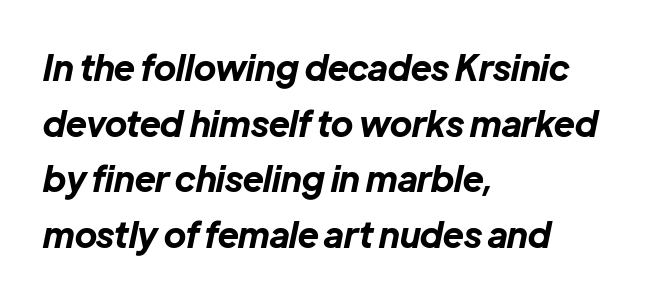
Is the type slanted? Yes — the strokes lean at a clear angle. Notice how descenders clear the ascenders below comfortably — that's standard leading. Looks like regular typesetting: each glyph gets only the width it needs. The strokes are fattened all the way to bold.
